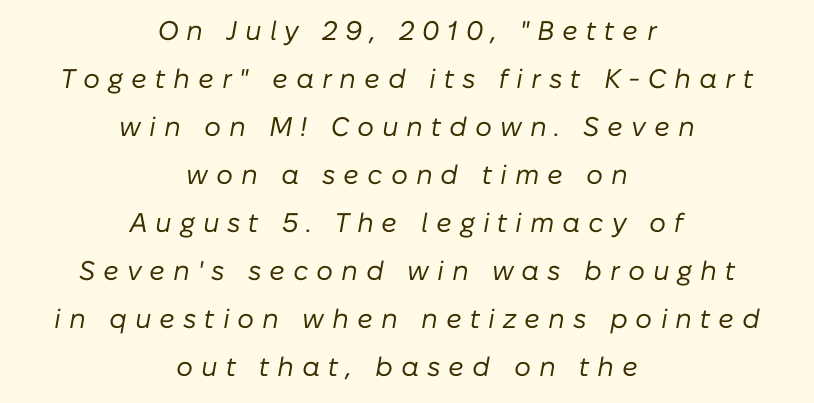
Q: Is the text bold? A: No.
Q: Is the text italic (slanted)? A: Yes, it leans right by about 10 degrees.
Q: Is the text underlined? A: No.
Q: How is the paragraph aligned? A: Centered.
Q: Is the spacing between letters normal or unusually wide? A: Unusually wide.
